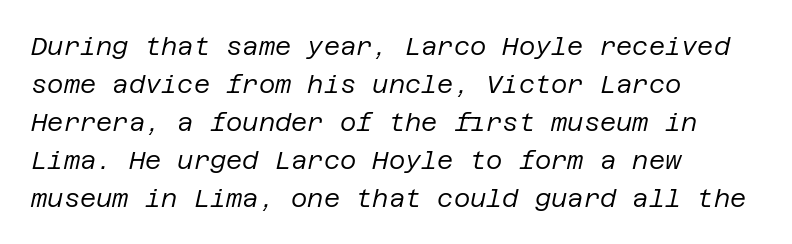
{"italic": "yes", "lean": "right", "slant_degrees": 12, "bold": "no", "underline": "no", "align": "left", "line_spacing": "normal", "line_spacing_ratio": 1.52, "letter_spacing": "normal", "letter_spacing_em": 0.0, "glyph_px": 25}
